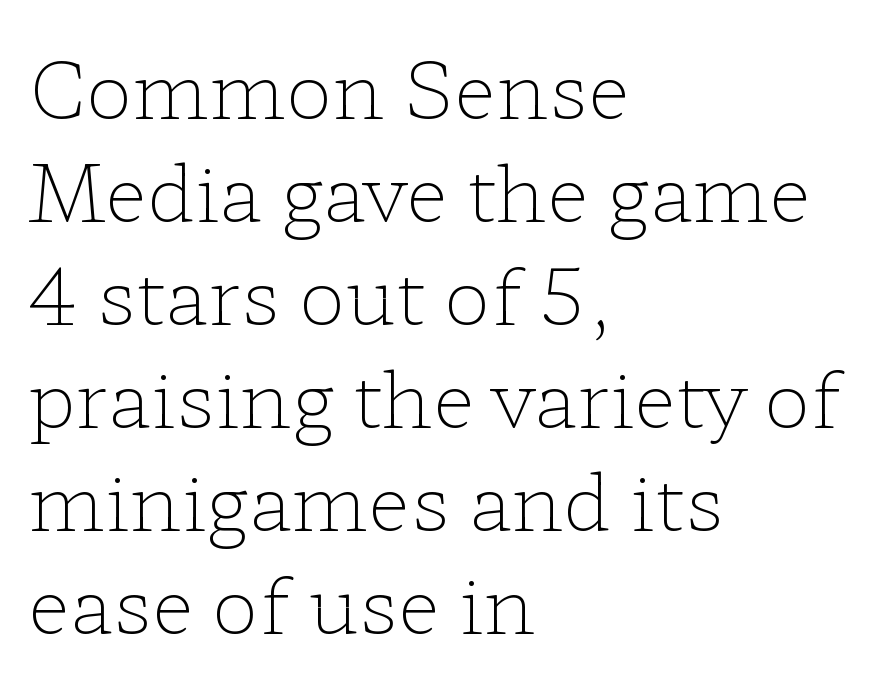
Q: Is the text bold? A: No.
Q: Is the text italic (slanted)? A: No, it is upright.
Q: Is the typeface a serif or a sans-serif typeface? A: Serif.
Q: Is the text underlined? A: No.
Q: How is the paragraph aligned? A: Left-aligned.
Q: Is the spacing between letters normal or unusually wide? A: Normal.
Q: Is the spacing between lines tight, normal or loose? A: Normal.
Q: Width (condensed, normal, or wide)? A: Wide.
Q: Stroke contrast? A: Low.
Q: x-height? A: Medium.
Q: Monospaced? A: No.
